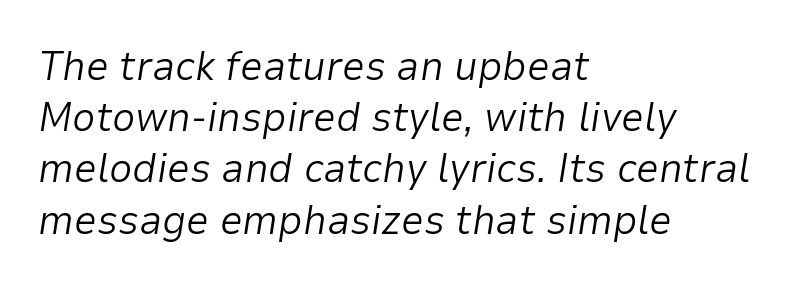
The image shows 41 px light type, italic (leaning right); set left-aligned, normal line spacing (1.25x), normal letter spacing, not underlined; low stroke contrast and a medium x-height.
